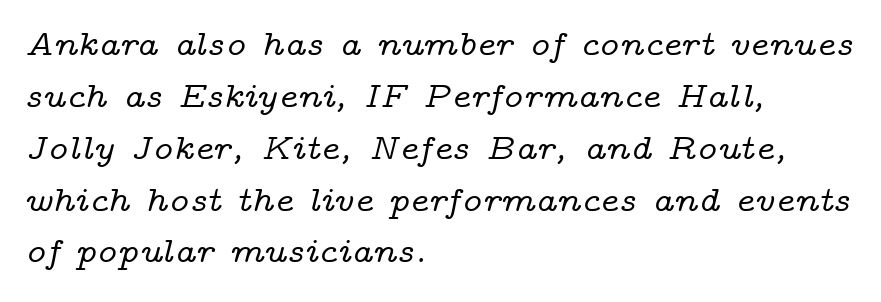
{"serif": "yes", "italic": "yes", "lean": "right", "slant_degrees": 14, "width": "wide", "stroke_contrast": "low", "x_height": "medium", "monospaced": "no", "underline": "no", "align": "left", "line_spacing": "normal", "line_spacing_ratio": 1.44, "letter_spacing": "normal", "letter_spacing_em": 0.0, "glyph_px": 36}
